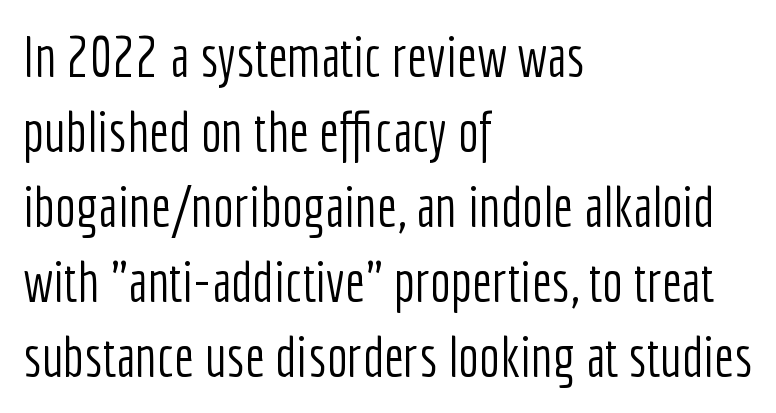
Q: Is the text bold? A: No.
Q: Is the text italic (slanted)? A: No, it is upright.
Q: Is the typeface a serif or a sans-serif typeface? A: Sans-serif.
Q: Is the text underlined? A: No.
Q: How is the paragraph aligned? A: Left-aligned.
Q: Is the spacing between letters normal or unusually wide? A: Normal.
Q: Is the spacing between lines tight, normal or loose? A: Normal.
Q: Width (condensed, normal, or wide)? A: Condensed.
Q: Stroke contrast? A: Low.
Q: x-height? A: Medium.
Q: Monospaced? A: No.
